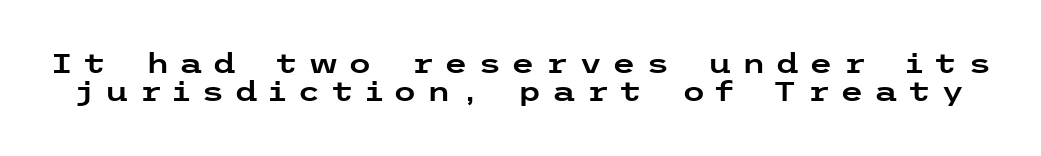
The image shows 27 px text type, upright; set tight line spacing (1.05x), unusually wide letter spacing (+0.37 em), not underlined.
